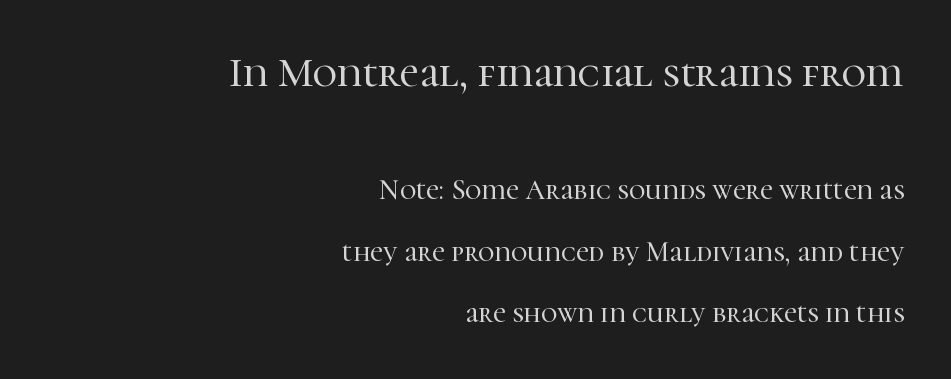
{"serif": "yes", "italic": "no", "width": "normal", "stroke_contrast": "high", "x_height": "medium", "monospaced": "no", "underline": "no", "align": "right", "line_spacing": "loose", "line_spacing_ratio": 2.2, "letter_spacing": "normal", "letter_spacing_em": 0.0, "larger_block": "first", "size_ratio": 1.5, "glyph_px": 42}
